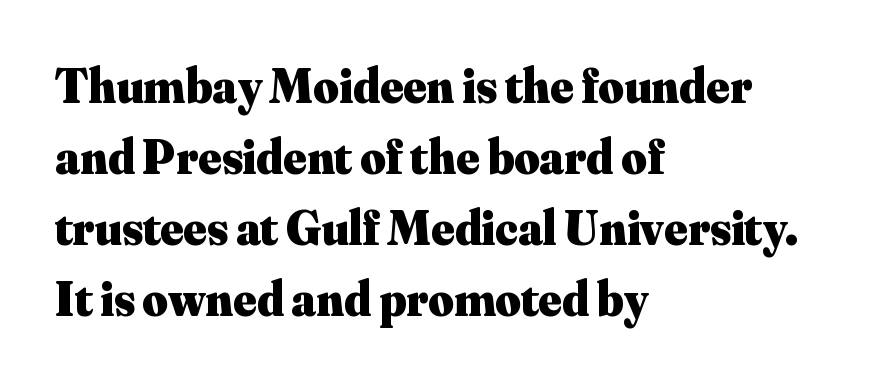
The image shows 49 px heavy serif type, upright; set left-aligned, normal line spacing (1.45x), normal letter spacing, not underlined; medium stroke contrast and a small x-height.
